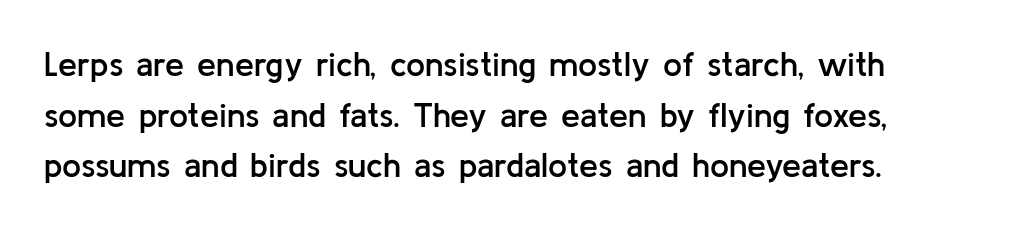
Q: Is the text bold? A: Semi-bold.
Q: Is the text italic (slanted)? A: No, it is upright.
Q: Is the typeface a serif or a sans-serif typeface? A: Sans-serif.
Q: Is the text underlined? A: No.
Q: Is the spacing between letters normal or unusually wide? A: Normal.
Q: Is the spacing between lines tight, normal or loose? A: Normal.
Q: Width (condensed, normal, or wide)? A: Normal.
Q: Stroke contrast? A: Low.
Q: x-height? A: Medium.
Q: Monospaced? A: No.
